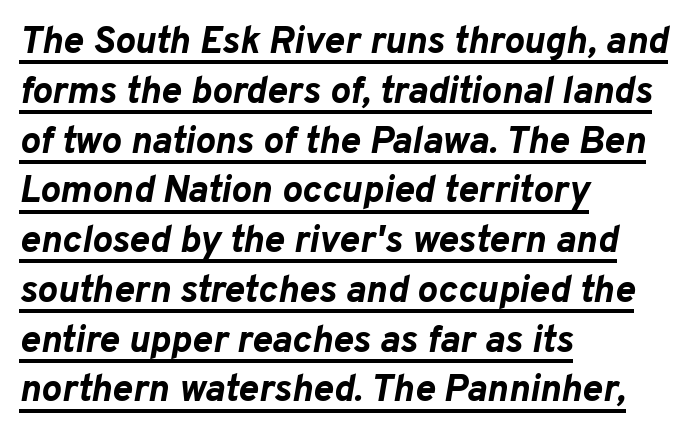
The image shows 38 px bold type, italic (leaning right); set left-aligned, normal line spacing (1.31x), normal letter spacing, underlined; low stroke contrast and a medium x-height.
